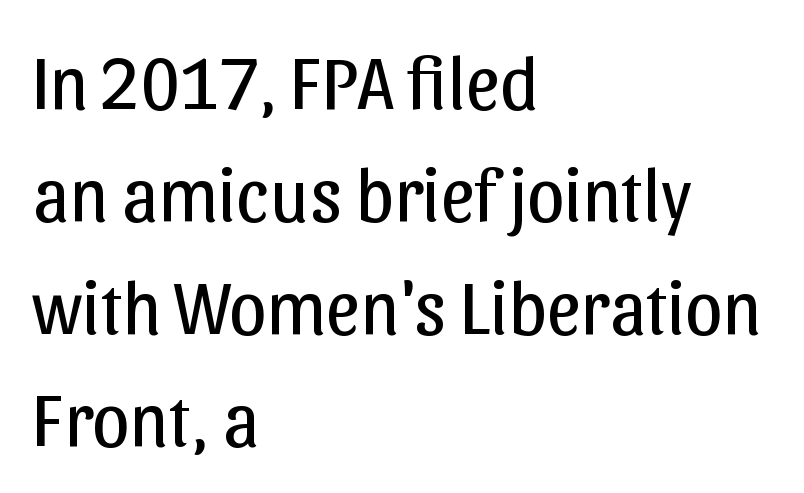
The image shows 75 px regular-weight sans-serif type, upright; set left-aligned, normal line spacing (1.5x), normal letter spacing, not underlined; low stroke contrast and a medium x-height.
